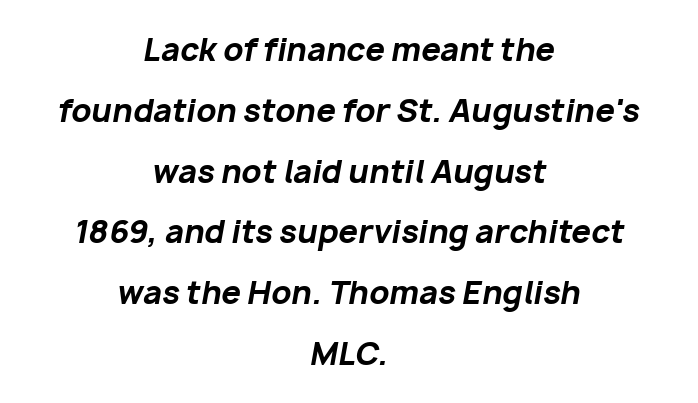
Q: Is the text bold? A: Yes.
Q: Is the text italic (slanted)? A: Yes, it leans right by about 10 degrees.
Q: Is the text underlined? A: No.
Q: How is the paragraph aligned? A: Centered.
Q: Is the spacing between letters normal or unusually wide? A: Normal.
Q: Is the spacing between lines tight, normal or loose? A: Loose.
Q: Width (condensed, normal, or wide)? A: Normal.
Q: Stroke contrast? A: Low.
Q: x-height? A: Medium.
Q: Monospaced? A: No.
